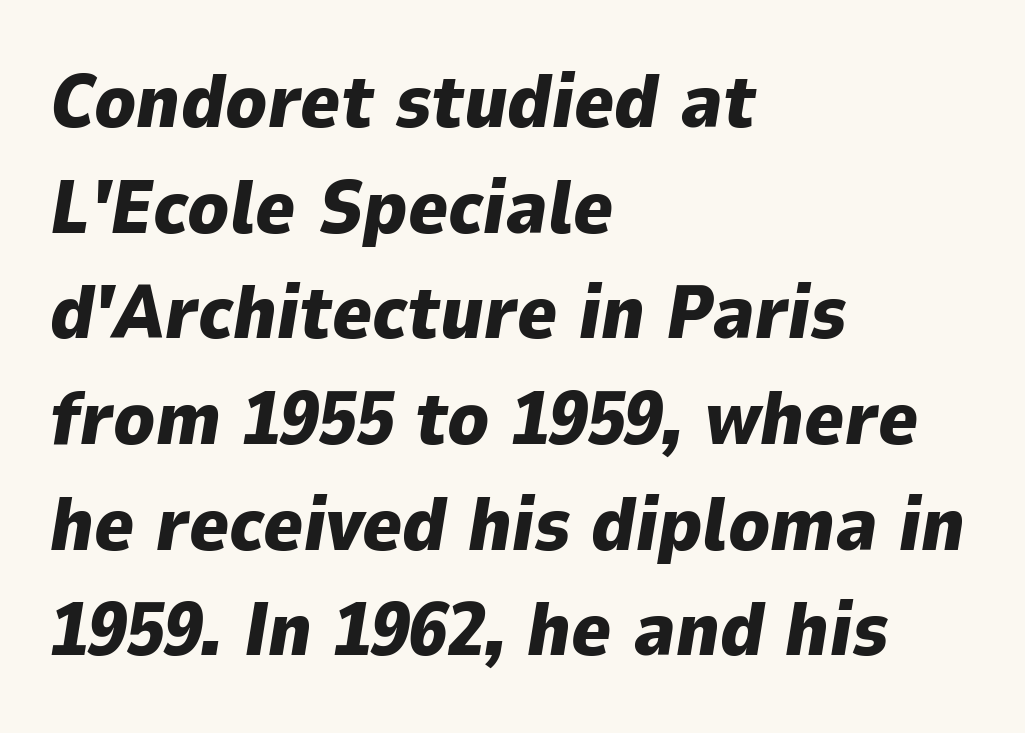
The image shows 76 px heavy type, italic (leaning right); set left-aligned, normal line spacing (1.39x), normal letter spacing, not underlined; low stroke contrast and a medium x-height.
